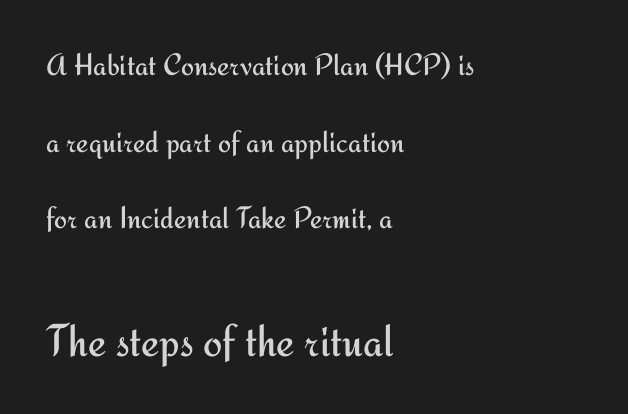
{"serif": "no", "italic": "no", "bold": "no", "weight": "regular", "width": "normal", "stroke_contrast": "medium", "x_height": "small", "monospaced": "no", "underline": "no", "align": "left", "line_spacing": "loose", "line_spacing_ratio": 2.47, "letter_spacing": "normal", "letter_spacing_em": 0.0, "larger_block": "second", "size_ratio": 1.48, "glyph_px": 46}
